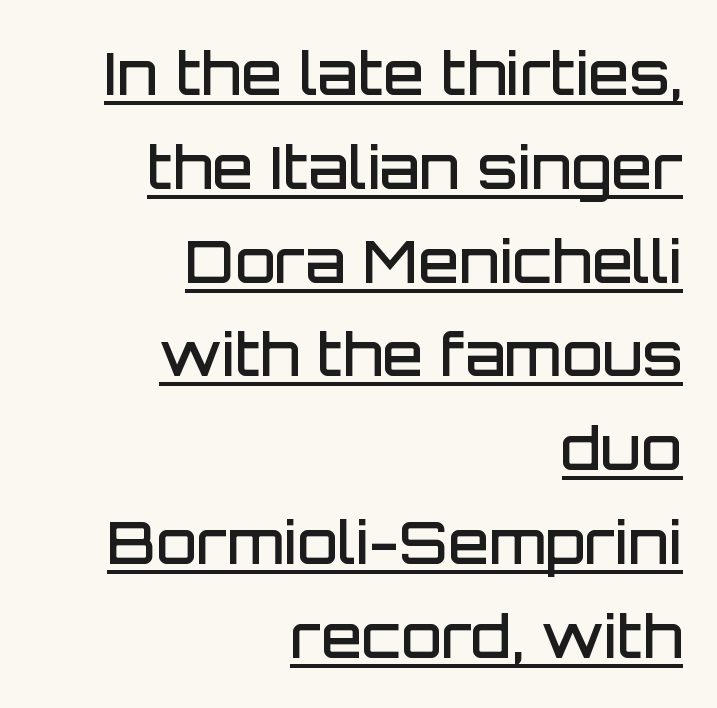
The image shows 59 px semibold sans-serif type, upright; set right-aligned, normal line spacing (1.59x), normal letter spacing, underlined; low stroke contrast and a large x-height.
